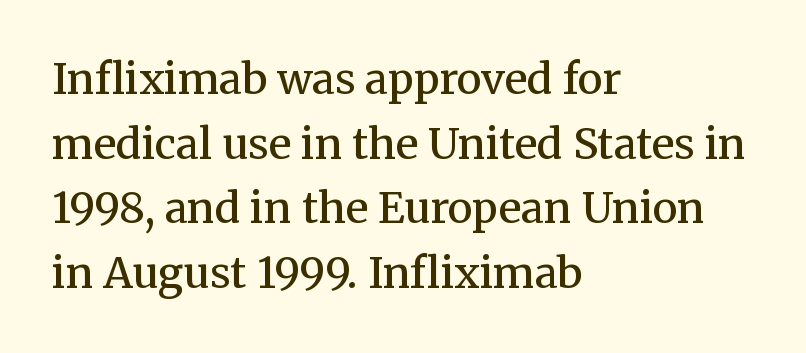
The image shows 42 px semibold serif type, upright; set left-aligned, normal line spacing (1.54x), normal letter spacing, not underlined; medium stroke contrast and a medium x-height.
